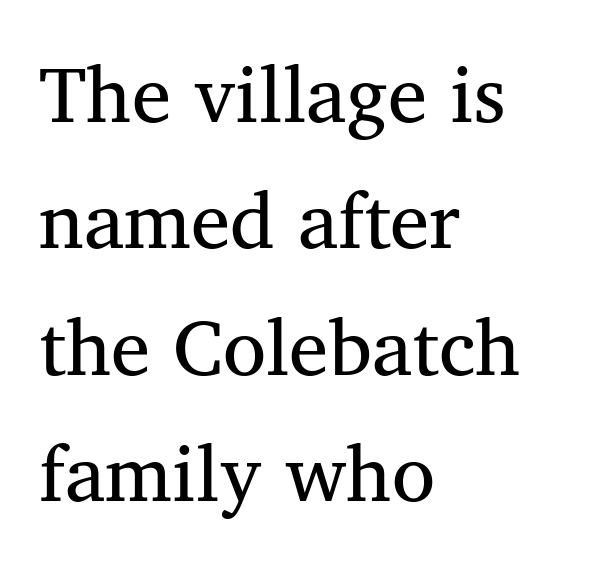
The image shows 79 px regular-weight serif type; set left-aligned, normal line spacing (1.6x), normal letter spacing, not underlined; medium stroke contrast and a medium x-height.
